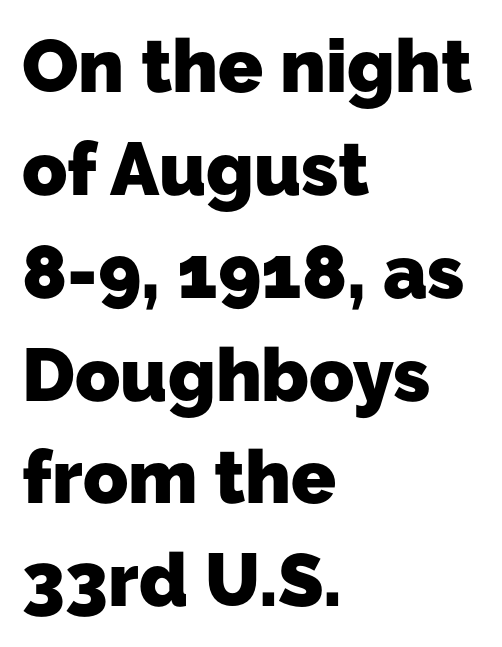
{"serif": "no", "bold": "yes", "weight": "heavy", "width": "normal", "stroke_contrast": "low", "x_height": "medium", "monospaced": "no", "underline": "no", "align": "left", "line_spacing": "normal", "line_spacing_ratio": 1.39, "letter_spacing": "normal", "letter_spacing_em": 0.0, "glyph_px": 74}
